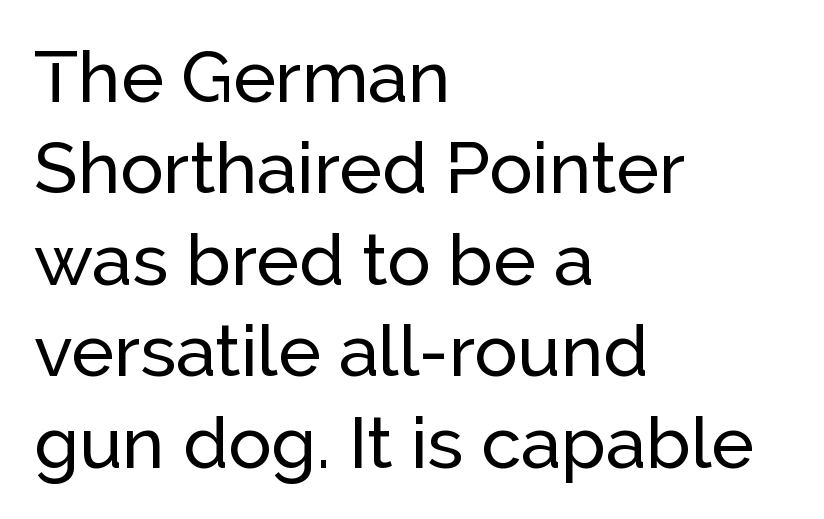
Q: Is the text italic (slanted)? A: No, it is upright.
Q: Is the typeface a serif or a sans-serif typeface? A: Sans-serif.
Q: Is the text underlined? A: No.
Q: How is the paragraph aligned? A: Left-aligned.
Q: Is the spacing between letters normal or unusually wide? A: Normal.
Q: Is the spacing between lines tight, normal or loose? A: Normal.
Q: Width (condensed, normal, or wide)? A: Normal.
Q: Stroke contrast? A: Low.
Q: x-height? A: Medium.
Q: Monospaced? A: No.
